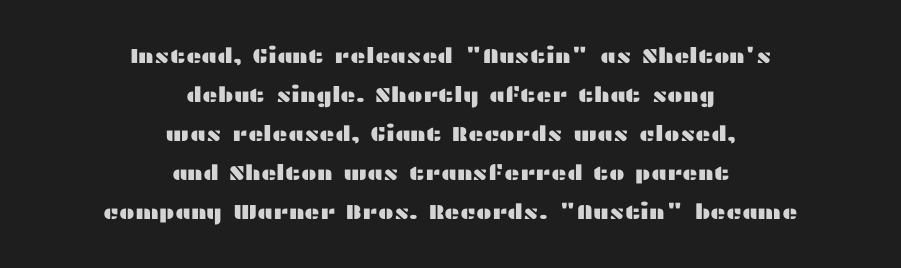
The image shows 21 px text type, upright; set centered, line spacing 1.86x, normal letter spacing, not underlined.
